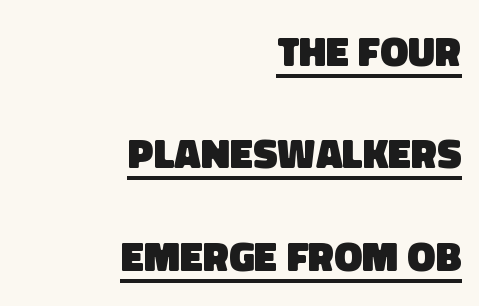
Q: Is the text bold? A: Yes.
Q: Is the typeface a serif or a sans-serif typeface? A: Sans-serif.
Q: Is the text underlined? A: Yes.
Q: How is the paragraph aligned? A: Right-aligned.
Q: Is the spacing between letters normal or unusually wide? A: Normal.
Q: Is the spacing between lines tight, normal or loose? A: Loose.
Q: Width (condensed, normal, or wide)? A: Normal.
Q: Stroke contrast? A: Low.
Q: x-height? A: Large.
Q: Monospaced? A: No.
